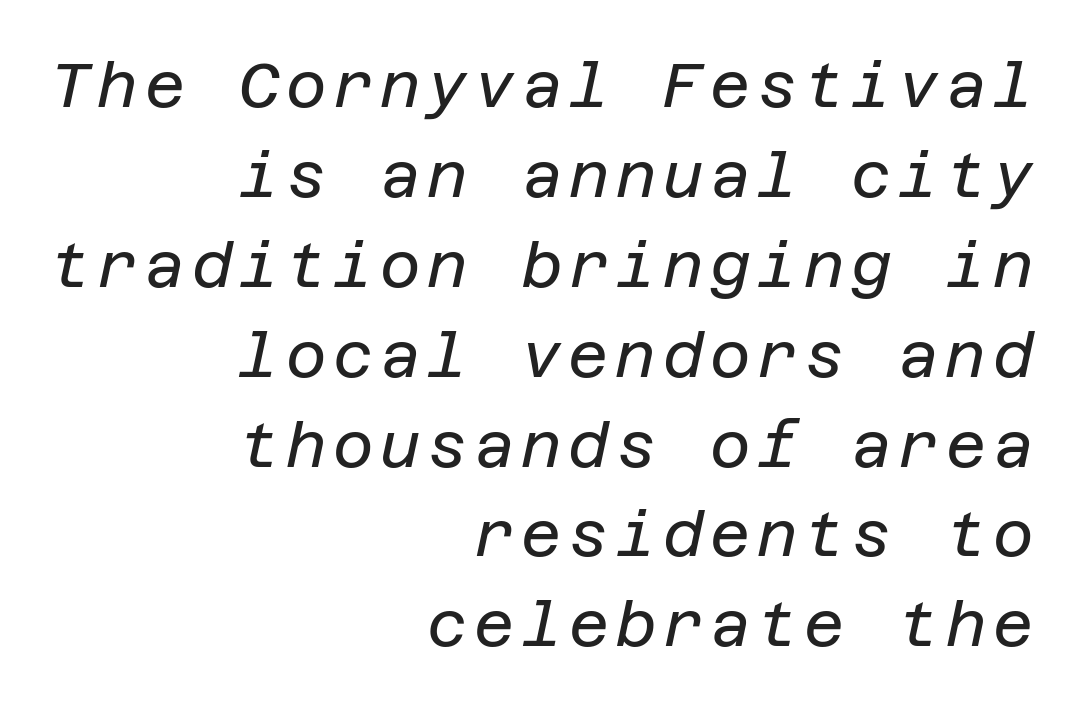
The image shows 62 px regular-weight type, italic (leaning right); set right-aligned, normal line spacing (1.45x), not underlined; low stroke contrast and a large x-height.
